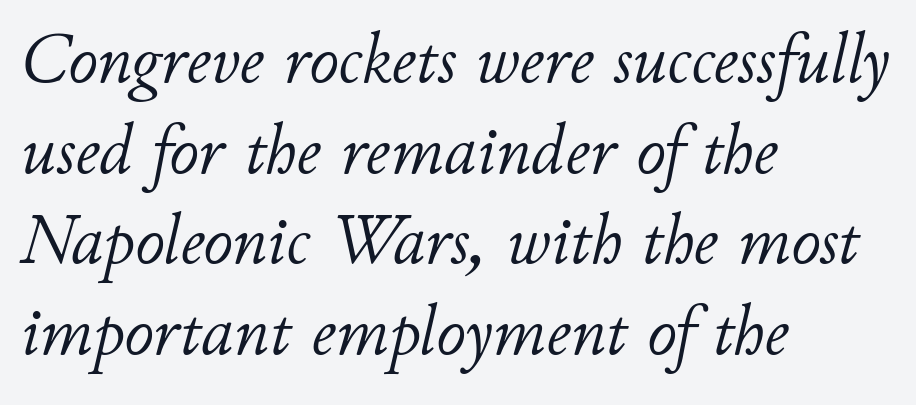
Is the stroke heavy? The answer is a plain regular-or-lighter. Is the type slanted? Yes — the strokes lean at a clear angle. Each letter keeps its own natural width here, so spacing adapts to shape. Clear beneath every line of the passage. Evenly set lines give the paragraph a standard silhouette. Compared with typical body copy, the letter spacing here is the same.
